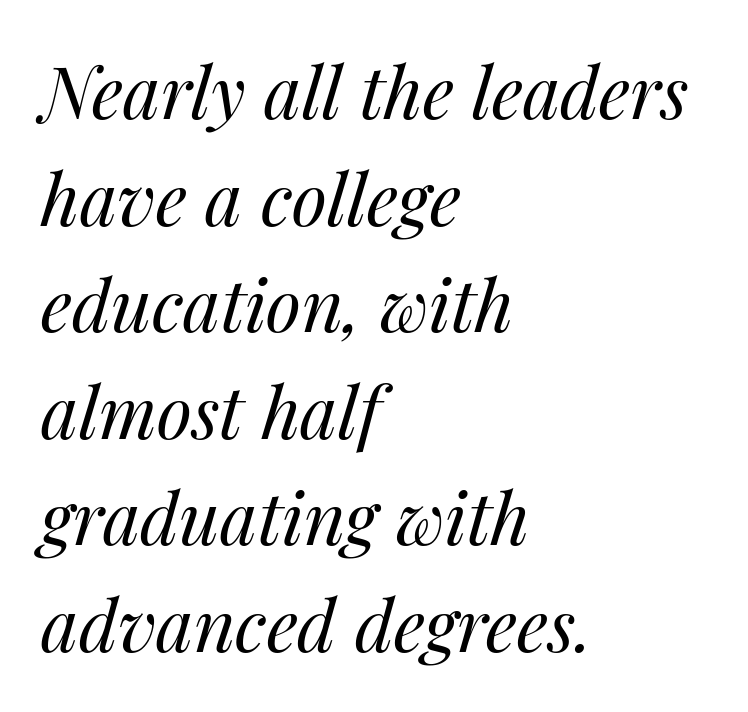
The image shows 72 px regular-weight type, italic (leaning right); set left-aligned, normal line spacing (1.48x), normal letter spacing, not underlined; medium stroke contrast and a medium x-height.
